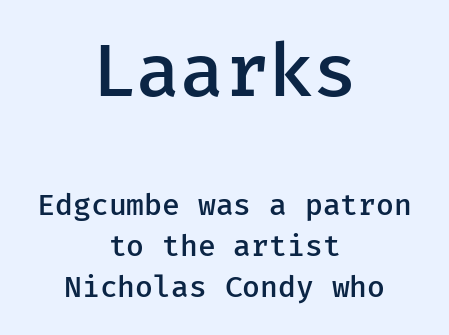
Whoever set this chose a conventional vertical rhythm. Does the type have serifs? No, each stem ends abruptly. Teacher's note: observe the equal gaps on both sides — that is centered alignment. This is moderately heavy type, rendered in semibold. The face used here is rendered with its standard letterfit.
